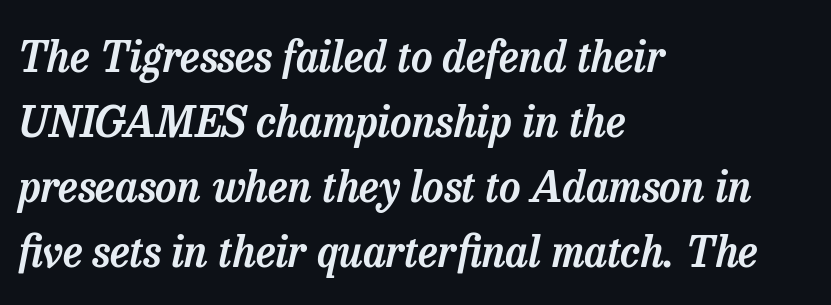
{"serif": "yes", "italic": "yes", "lean": "right", "slant_degrees": 13, "width": "normal", "stroke_contrast": "low", "x_height": "medium", "monospaced": "no", "underline": "no", "align": "left", "line_spacing": "normal", "line_spacing_ratio": 1.55, "letter_spacing": "normal", "letter_spacing_em": 0.0, "glyph_px": 42}
